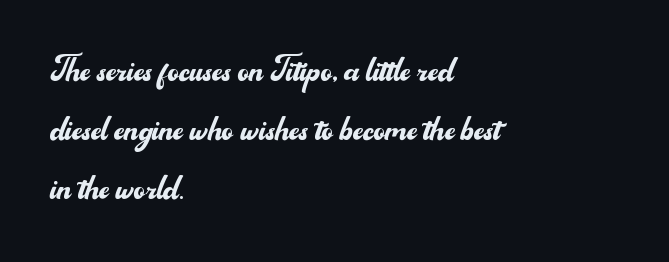
The image shows 43 px regular-weight sans-serif type; set left-aligned, normal line spacing (1.37x), normal letter spacing, not underlined; medium stroke contrast and a small x-height.
